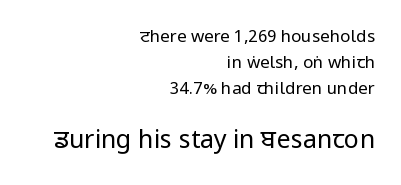
The image shows 25 px text type, upright; set right-aligned, normal line spacing (1.54x), normal letter spacing, not underlined; the second (bottom) block is 1.47x larger.
